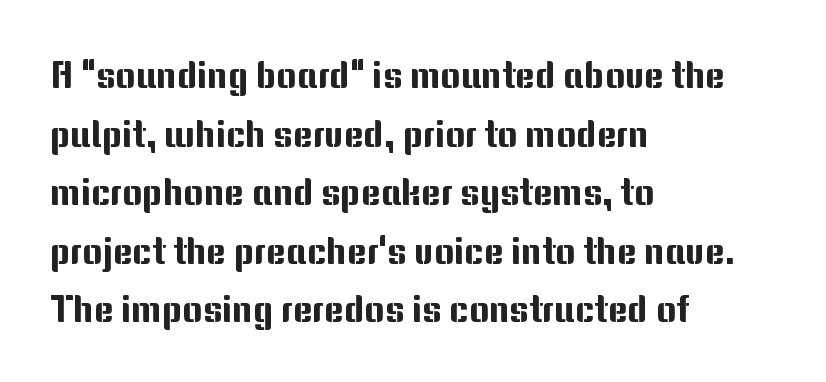
The image shows 38 px sans-serif type, upright; set left-aligned, normal line spacing (1.54x), normal letter spacing, not underlined; medium stroke contrast and a medium x-height.
